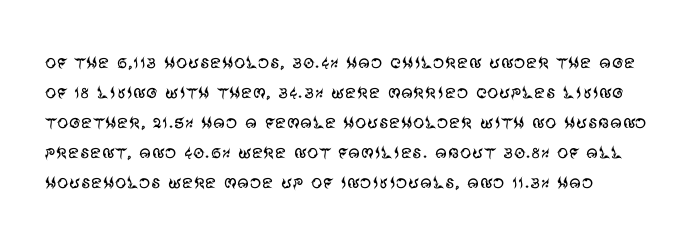
Clear beneath every line of the passage. Weight: regular or lighter. The axis of the letterforms is exactly vertical. Each word holds together tightly as a unit, with standard inter-letter gaps. What's the leading like? Ordinary, nothing unusual.
